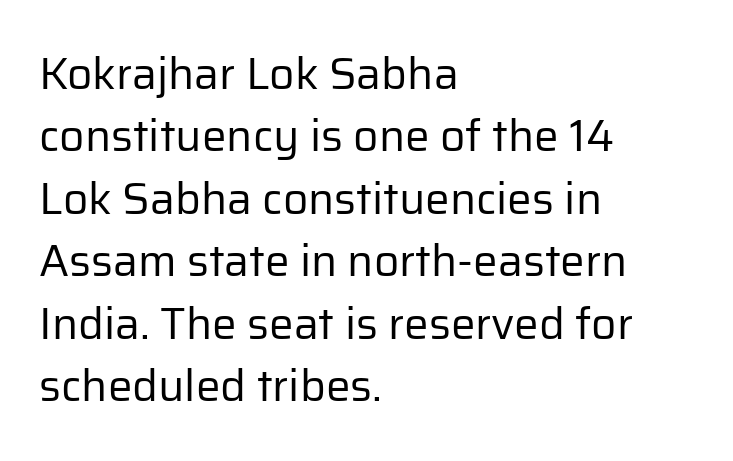
Q: Is the text bold? A: No.
Q: Is the text italic (slanted)? A: No, it is upright.
Q: Is the typeface a serif or a sans-serif typeface? A: Sans-serif.
Q: Is the text underlined? A: No.
Q: How is the paragraph aligned? A: Left-aligned.
Q: Is the spacing between letters normal or unusually wide? A: Normal.
Q: Is the spacing between lines tight, normal or loose? A: Normal.
Q: Width (condensed, normal, or wide)? A: Normal.
Q: Stroke contrast? A: Low.
Q: x-height? A: Medium.
Q: Monospaced? A: No.
